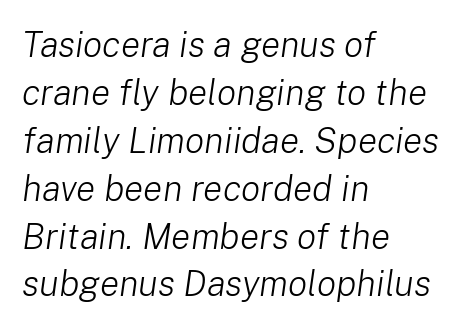
If you drew a line through each stem, it would be angled. The designer left line spacing at the default. This sample has the flowing, uneven cadence of proportional lettering. In terms of letterspacing, this is plain default setting. The passage is arranged the way most books set body copy — flush left. Is the type heavy? It reads as light-to-regular instead.
